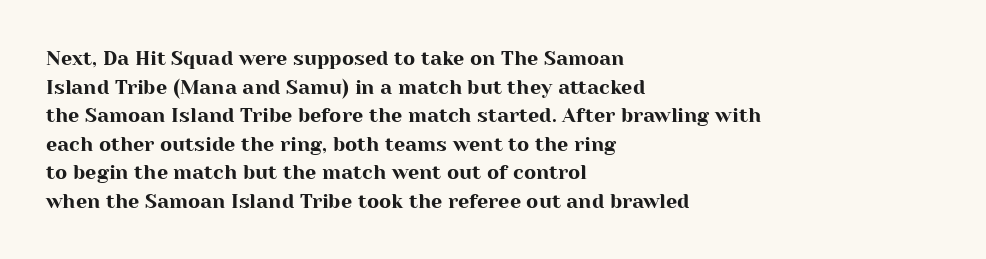
The image shows 20 px text type, upright; set left-aligned, normal line spacing (1.43x), normal letter spacing, not underlined.
